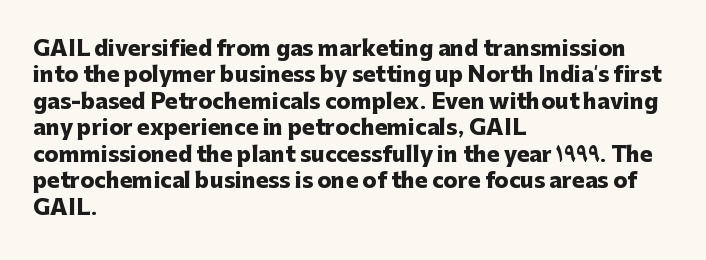
Q: Is the text bold? A: Yes.
Q: Is the text italic (slanted)? A: No, it is upright.
Q: Is the text underlined? A: No.
Q: How is the paragraph aligned? A: Left-aligned.
Q: Is the spacing between letters normal or unusually wide? A: Normal.
Q: Is the spacing between lines tight, normal or loose? A: Normal.
